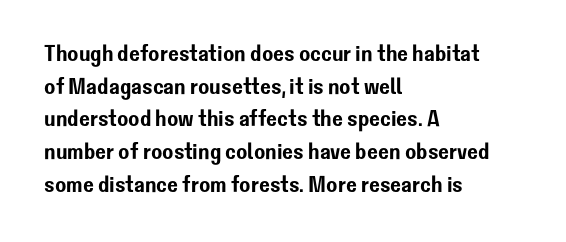
The image shows 23 px text type, upright; set left-aligned, normal line spacing (1.42x), normal letter spacing, not underlined.
